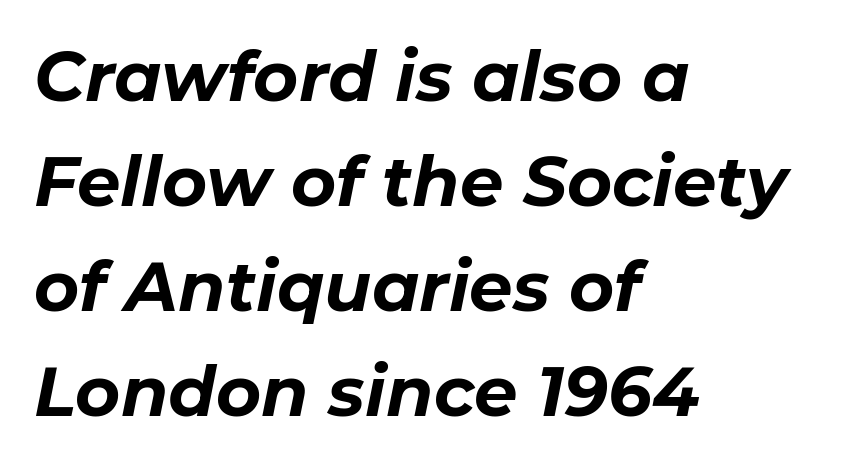
{"italic": "yes", "lean": "right", "slant_degrees": 11, "bold": "yes", "weight": "bold", "width": "normal", "stroke_contrast": "low", "x_height": "medium", "monospaced": "no", "underline": "no", "align": "left", "line_spacing": "normal", "line_spacing_ratio": 1.52, "letter_spacing": "normal", "letter_spacing_em": 0.0, "glyph_px": 69}
